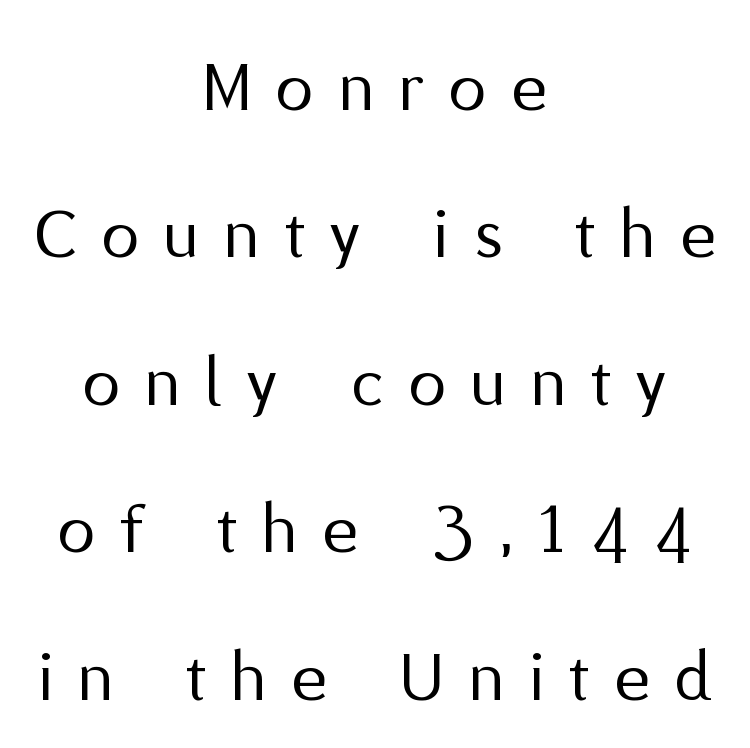
{"serif": "no", "italic": "no", "bold": "no", "weight": "regular", "width": "normal", "stroke_contrast": "medium", "x_height": "medium", "monospaced": "no", "underline": "no", "align": "center", "line_spacing": "loose", "line_spacing_ratio": 1.94, "letter_spacing": "wide", "letter_spacing_em": 0.33, "glyph_px": 76}
